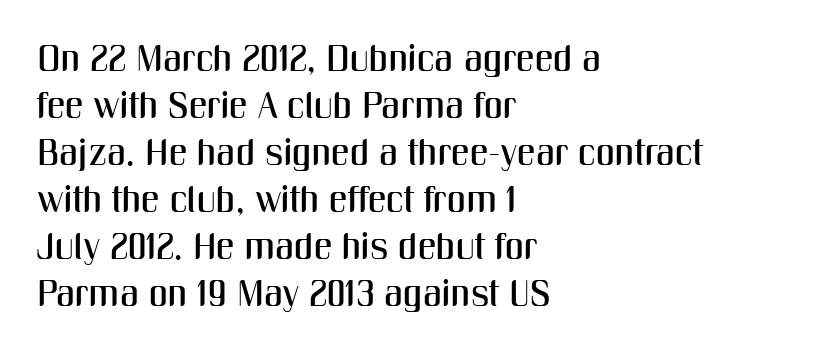
The image shows 37 px condensed sans-serif type, upright; set left-aligned, normal line spacing (1.27x), normal letter spacing, not underlined; medium stroke contrast and a medium x-height.
